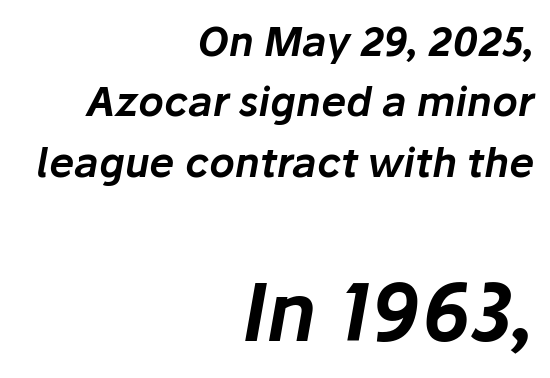
These lines are set flush right with a ragged left edge. Spacing verdict: proportional, widths tailored to each character. Italic? Definitely — the glyphs are oblique. This sample uses plain, unmodified letter spacing. Glance below the letters and you will spot only blank space.
